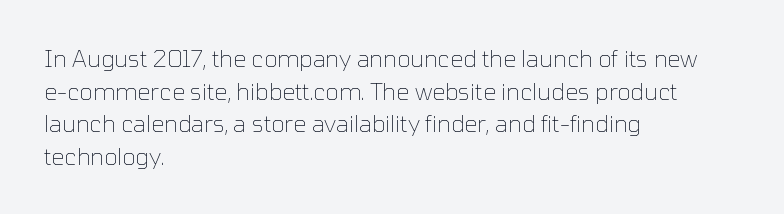
The image shows 23 px text type, upright; set left-aligned, normal line spacing (1.42x), normal letter spacing, not underlined.
